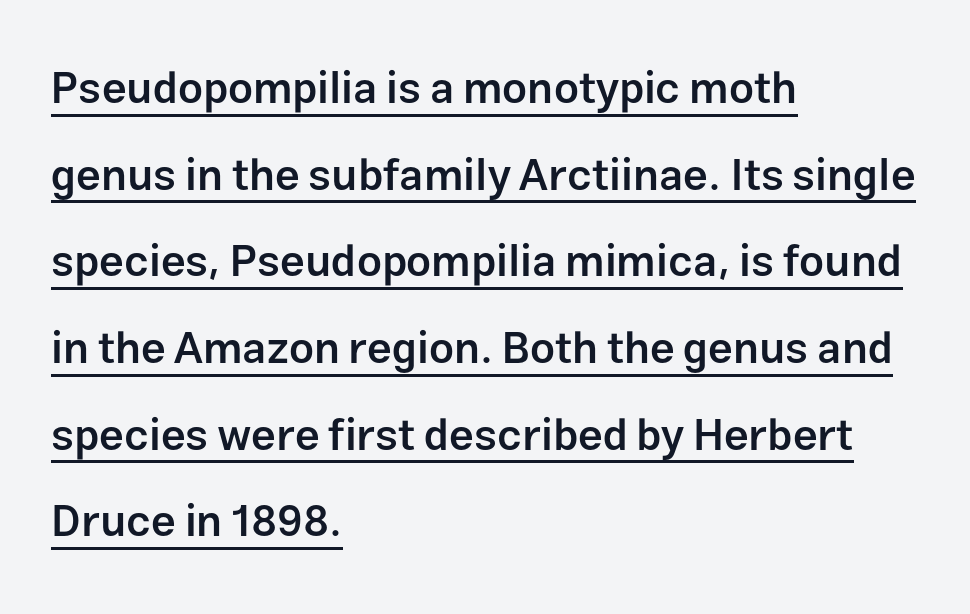
{"serif": "no", "italic": "no", "bold": "semi", "weight": "semibold", "width": "normal", "stroke_contrast": "low", "x_height": "medium", "monospaced": "no", "underline": "yes", "align": "left", "line_spacing": "loose", "line_spacing_ratio": 1.97, "letter_spacing": "normal", "letter_spacing_em": 0.0, "glyph_px": 44}
